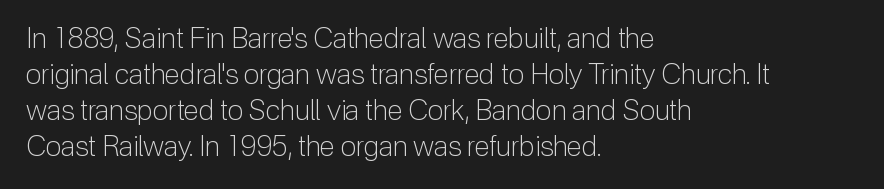
Q: Is the text bold? A: No.
Q: Is the text italic (slanted)? A: No, it is upright.
Q: Is the typeface a serif or a sans-serif typeface? A: Sans-serif.
Q: Is the text underlined? A: No.
Q: How is the paragraph aligned? A: Left-aligned.
Q: Is the spacing between letters normal or unusually wide? A: Normal.
Q: Is the spacing between lines tight, normal or loose? A: Normal.
Q: Width (condensed, normal, or wide)? A: Normal.
Q: Stroke contrast? A: Low.
Q: x-height? A: Medium.
Q: Monospaced? A: No.
